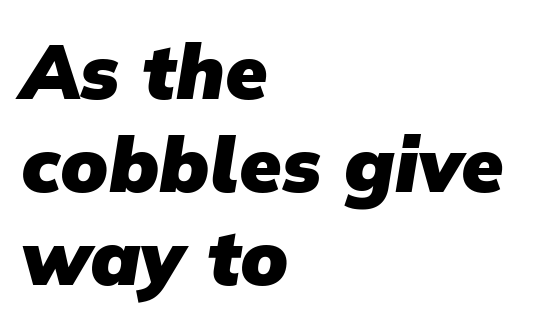
The lines are quadded left. Observe the absence of serifs on each vertical stroke in this sample. Glyph-to-glyph distance matches everyday printed text. This rendering features lettering with no underline.
